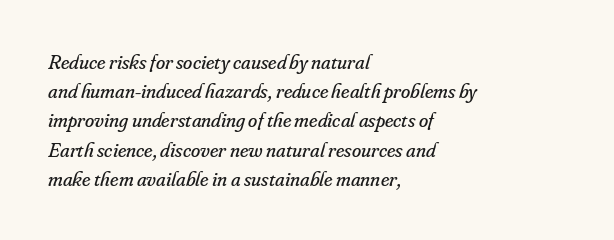
Q: Is the text bold? A: No.
Q: Is the text italic (slanted)? A: Yes, it leans right by about 16 degrees.
Q: Is the text underlined? A: No.
Q: How is the paragraph aligned? A: Left-aligned.
Q: Is the spacing between letters normal or unusually wide? A: Normal.
Q: Is the spacing between lines tight, normal or loose? A: Normal.
